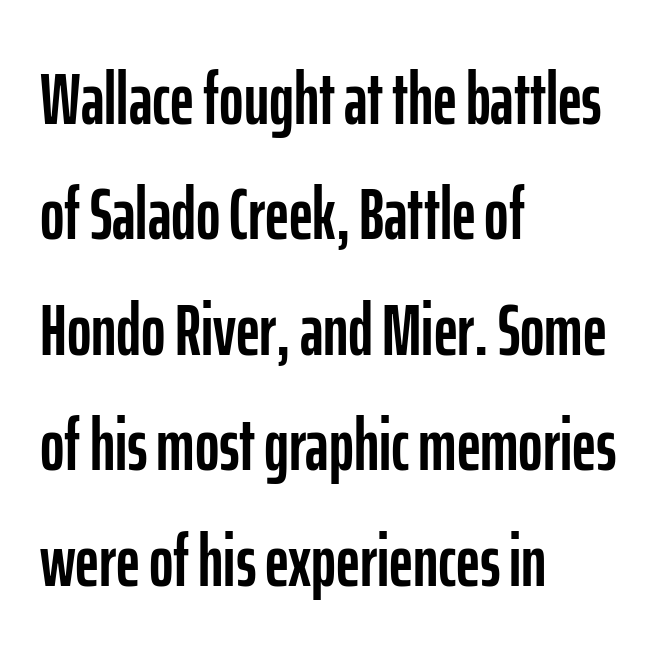
Q: Is the text italic (slanted)? A: No, it is upright.
Q: Is the typeface a serif or a sans-serif typeface? A: Sans-serif.
Q: Is the text underlined? A: No.
Q: How is the paragraph aligned? A: Left-aligned.
Q: Is the spacing between letters normal or unusually wide? A: Normal.
Q: Is the spacing between lines tight, normal or loose? A: Normal.
Q: Width (condensed, normal, or wide)? A: Condensed.
Q: Stroke contrast? A: Low.
Q: x-height? A: Medium.
Q: Monospaced? A: No.
